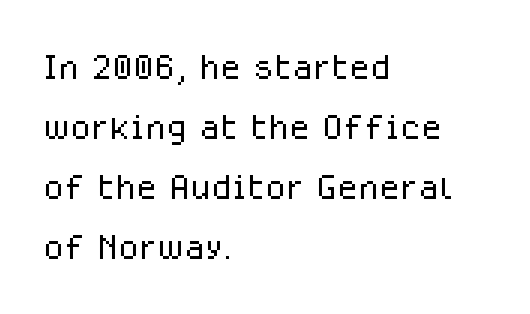
The block of text has a typical density, with ordinary space between rows. Check the space under the baseline: it is left empty. Stems and bowls with no extra thickness — not bold. Inter-character spacing is left at the font's built-in metrics. The face used here is a sans, in the tradition of grotesques and geometrics. Visually the block forms a straight wall on the left and a jagged coastline on the right.
